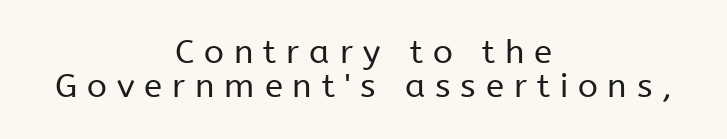
{"serif": "no", "italic": "no", "bold": "no", "weight": "regular", "width": "normal", "stroke_contrast": "low", "x_height": "medium", "monospaced": "no", "underline": "no", "align": "center", "line_spacing": "tight", "line_spacing_ratio": 1.04, "letter_spacing": "wide", "letter_spacing_em": 0.3, "glyph_px": 33}
